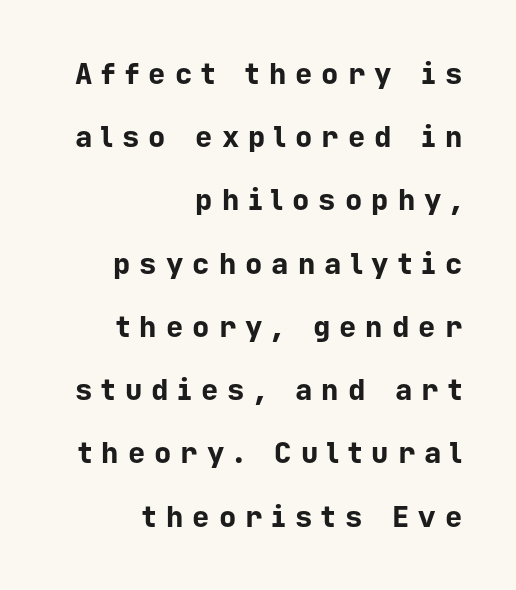
Vertical strokes here are truly vertical. Weight check: bold — yes, fully. The glyphs are unaccompanied by any horizontal stroke below them. Font category for this specimen: sans-serif. Vertically, the passage feels expansive, rows floating well apart.
